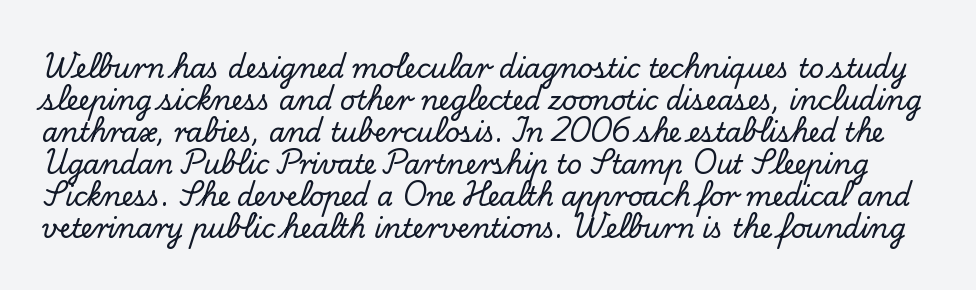
Q: Is the text italic (slanted)? A: Yes.
Q: Is the text underlined? A: No.
Q: Is the spacing between letters normal or unusually wide? A: Normal.
